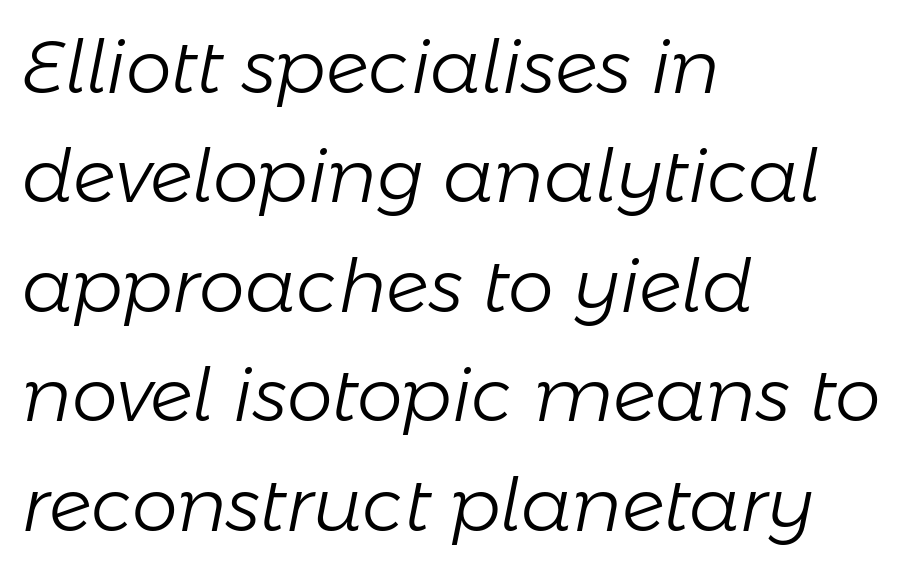
{"italic": "yes", "lean": "right", "slant_degrees": 11, "bold": "no", "weight": "light", "width": "normal", "stroke_contrast": "low", "x_height": "medium", "monospaced": "no", "underline": "no", "align": "left", "line_spacing": "normal", "line_spacing_ratio": 1.5, "letter_spacing": "normal", "letter_spacing_em": 0.0, "glyph_px": 73}
